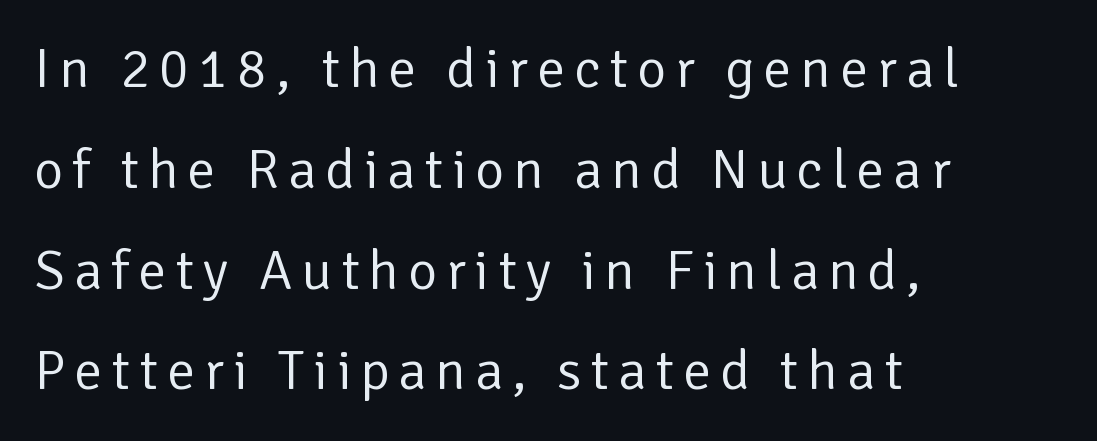
The image shows 56 px regular-weight sans-serif type, upright; set left-aligned, line spacing 1.8x, not underlined; low stroke contrast and a medium x-height.
